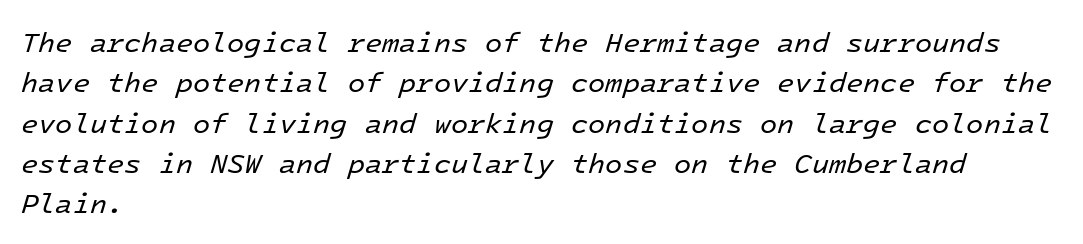
Q: Is the text bold? A: No.
Q: Is the text italic (slanted)? A: Yes, it leans right by about 16 degrees.
Q: Is the text underlined? A: No.
Q: How is the paragraph aligned? A: Left-aligned.
Q: Is the spacing between letters normal or unusually wide? A: Normal.
Q: Is the spacing between lines tight, normal or loose? A: Normal.
Q: Width (condensed, normal, or wide)? A: Normal.
Q: Stroke contrast? A: Low.
Q: x-height? A: Medium.
Q: Monospaced? A: Yes.
